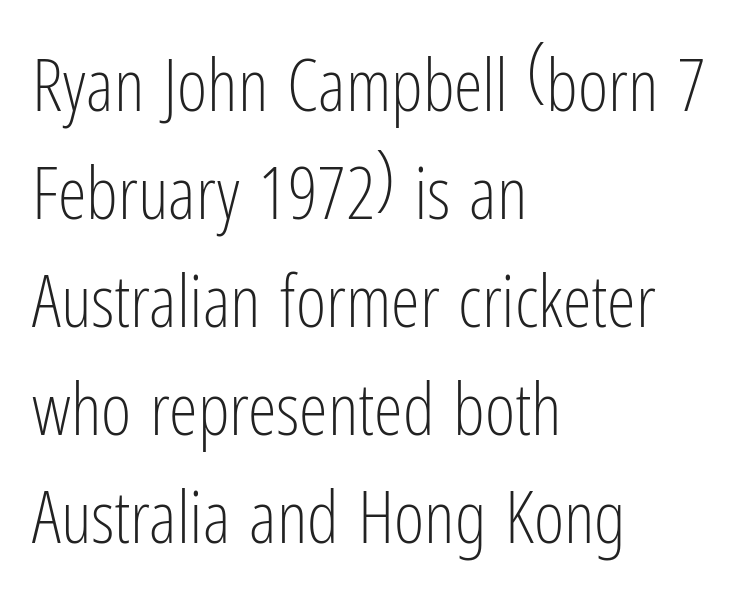
Q: Is the text bold? A: No.
Q: Is the text italic (slanted)? A: No, it is upright.
Q: Is the typeface a serif or a sans-serif typeface? A: Sans-serif.
Q: Is the text underlined? A: No.
Q: How is the paragraph aligned? A: Left-aligned.
Q: Is the spacing between letters normal or unusually wide? A: Normal.
Q: Is the spacing between lines tight, normal or loose? A: Normal.
Q: Width (condensed, normal, or wide)? A: Condensed.
Q: Stroke contrast? A: Low.
Q: x-height? A: Medium.
Q: Monospaced? A: No.
